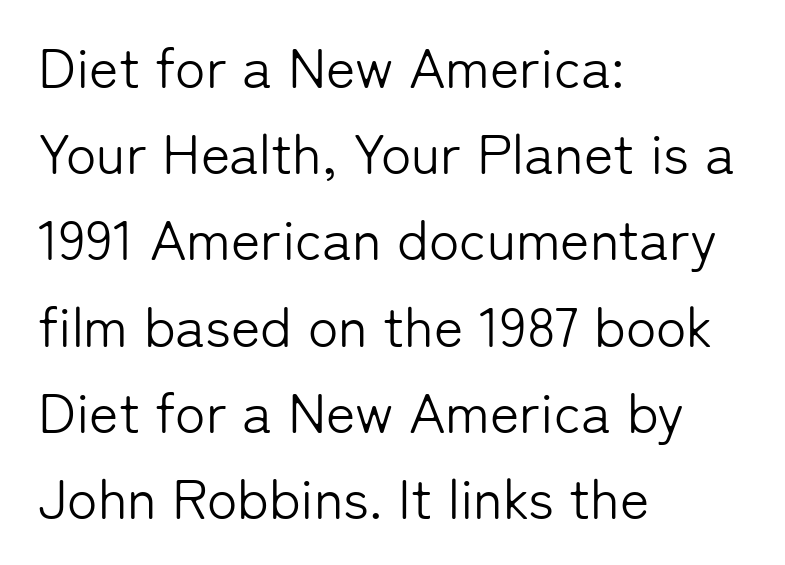
Q: Is the text bold? A: No.
Q: Is the text italic (slanted)? A: No, it is upright.
Q: Is the typeface a serif or a sans-serif typeface? A: Sans-serif.
Q: Is the text underlined? A: No.
Q: How is the paragraph aligned? A: Left-aligned.
Q: Is the spacing between letters normal or unusually wide? A: Normal.
Q: Is the spacing between lines tight, normal or loose? A: Normal.
Q: Width (condensed, normal, or wide)? A: Normal.
Q: Stroke contrast? A: Low.
Q: x-height? A: Medium.
Q: Monospaced? A: No.
